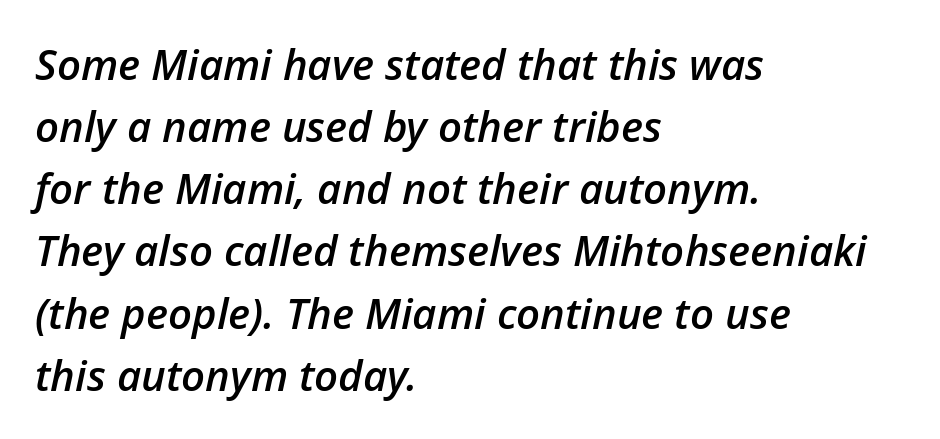
Q: Is the text bold? A: Semi-bold.
Q: Is the text italic (slanted)? A: Yes, it leans right by about 12 degrees.
Q: Is the text underlined? A: No.
Q: How is the paragraph aligned? A: Left-aligned.
Q: Is the spacing between letters normal or unusually wide? A: Normal.
Q: Is the spacing between lines tight, normal or loose? A: Normal.
Q: Width (condensed, normal, or wide)? A: Normal.
Q: Stroke contrast? A: Low.
Q: x-height? A: Medium.
Q: Monospaced? A: No.
